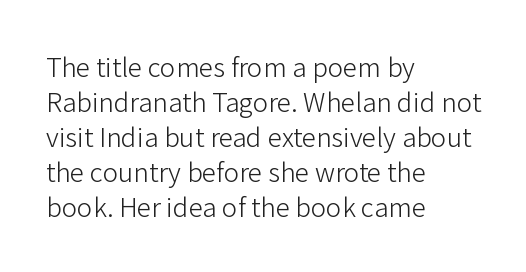
The image shows 26 px text type, upright; set left-aligned, normal line spacing (1.35x), normal letter spacing, not underlined.
